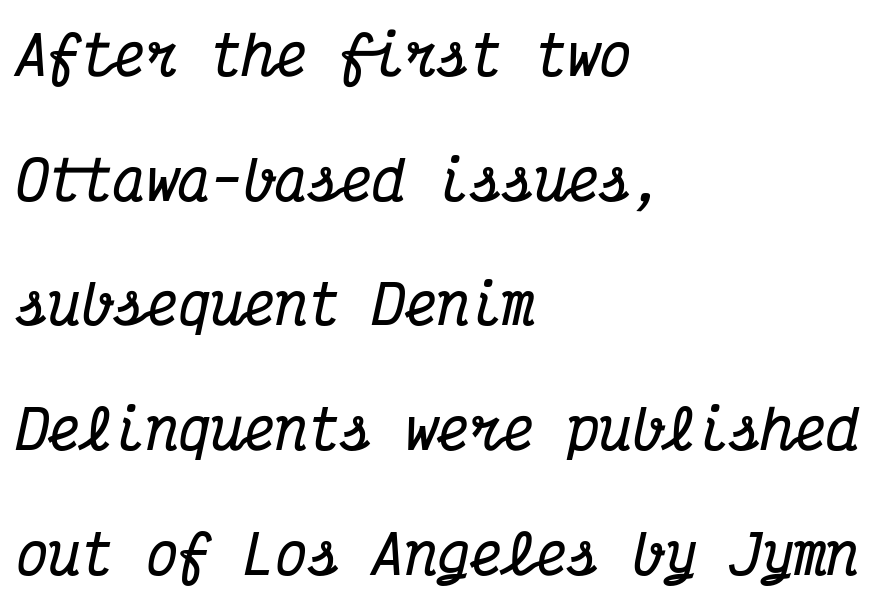
{"serif": "yes", "italic": "yes", "lean": "right", "slant_degrees": 12, "bold": "yes", "weight": "bold", "width": "condensed", "stroke_contrast": "medium", "x_height": "medium", "monospaced": "yes", "underline": "no", "align": "left", "line_spacing": "loose", "line_spacing_ratio": 2.31, "letter_spacing": "normal", "letter_spacing_em": 0.0, "glyph_px": 54}
